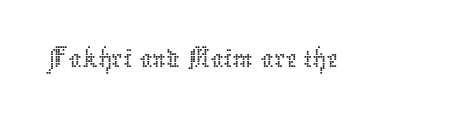
Q: Is the text bold? A: No.
Q: Is the text italic (slanted)? A: No, it is upright.
Q: Is the text underlined? A: No.
Q: Is the spacing between letters normal or unusually wide? A: Normal.
Q: Width (condensed, normal, or wide)? A: Normal.
Q: Stroke contrast? A: Low.
Q: x-height? A: Medium.
Q: Monospaced? A: No.
